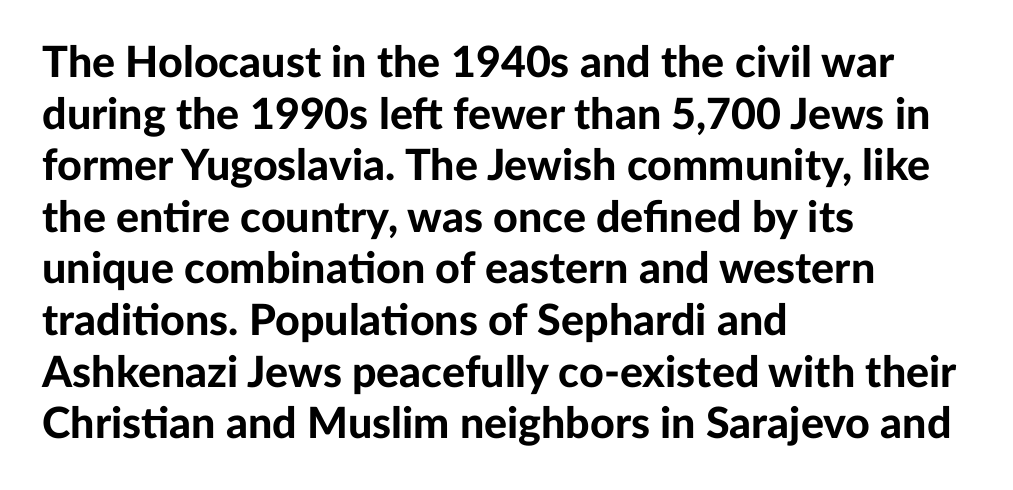
Q: Is the text bold? A: Yes.
Q: Is the text italic (slanted)? A: No, it is upright.
Q: Is the typeface a serif or a sans-serif typeface? A: Sans-serif.
Q: Is the text underlined? A: No.
Q: How is the paragraph aligned? A: Left-aligned.
Q: Is the spacing between letters normal or unusually wide? A: Normal.
Q: Width (condensed, normal, or wide)? A: Normal.
Q: Stroke contrast? A: Low.
Q: x-height? A: Medium.
Q: Monospaced? A: No.
